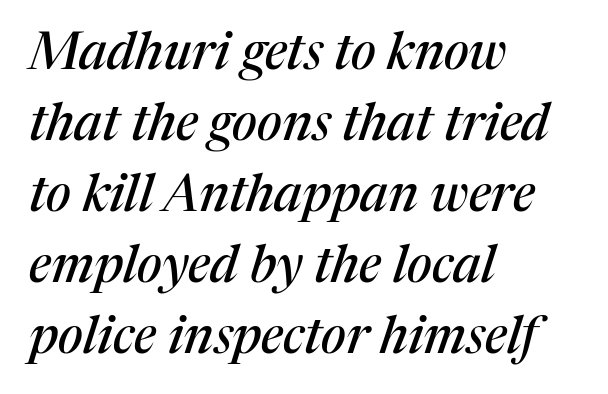
{"serif": "yes", "italic": "yes", "lean": "right", "slant_degrees": 17, "width": "normal", "stroke_contrast": "medium", "x_height": "medium", "monospaced": "no", "underline": "no", "align": "left", "line_spacing": "normal", "line_spacing_ratio": 1.39, "letter_spacing": "normal", "letter_spacing_em": 0.0, "glyph_px": 51}
